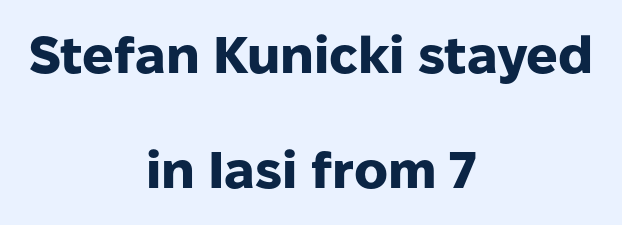
{"serif": "no", "italic": "no", "bold": "yes", "weight": "heavy", "width": "normal", "stroke_contrast": "low", "x_height": "medium", "monospaced": "no", "underline": "no", "align": "center", "line_spacing": "loose", "line_spacing_ratio": 2.22, "letter_spacing": "normal", "letter_spacing_em": 0.0, "glyph_px": 52}
